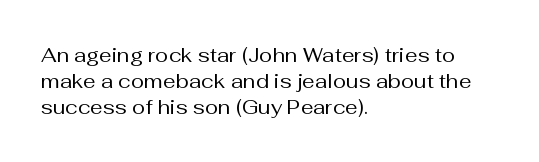
Q: Is the text bold? A: No.
Q: Is the text italic (slanted)? A: No, it is upright.
Q: Is the text underlined? A: No.
Q: How is the paragraph aligned? A: Left-aligned.
Q: Is the spacing between letters normal or unusually wide? A: Normal.
Q: Is the spacing between lines tight, normal or loose? A: Normal.
